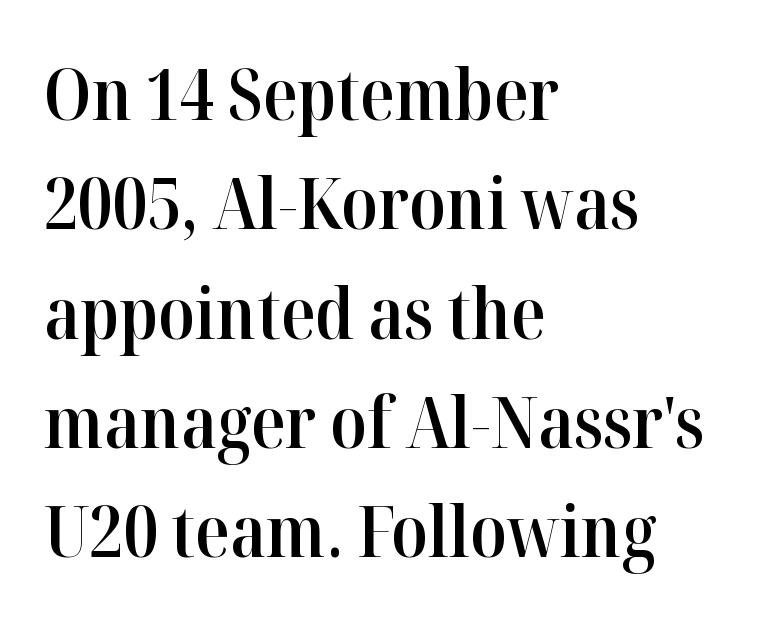
The letters advance in unequal steps, a hallmark of proportional type. Note: serifs present on the glyphs. Weight check: semibold — heavier than regular, not quite bold. Rendered with straight, roman letterforms. Plain, unruled lines of type.
